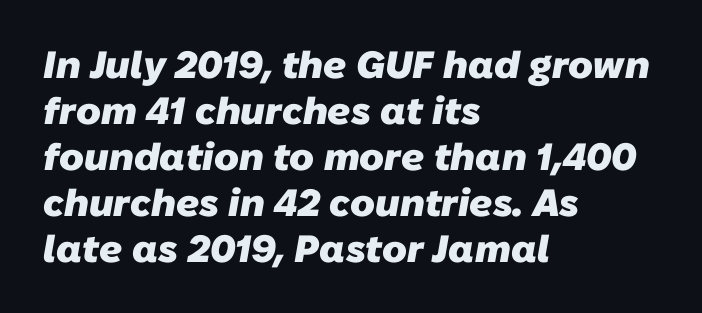
Q: Is the text bold? A: Yes.
Q: Is the typeface a serif or a sans-serif typeface? A: Sans-serif.
Q: Is the text underlined? A: No.
Q: How is the paragraph aligned? A: Left-aligned.
Q: Is the spacing between letters normal or unusually wide? A: Normal.
Q: Width (condensed, normal, or wide)? A: Normal.
Q: Stroke contrast? A: Low.
Q: x-height? A: Medium.
Q: Monospaced? A: No.
